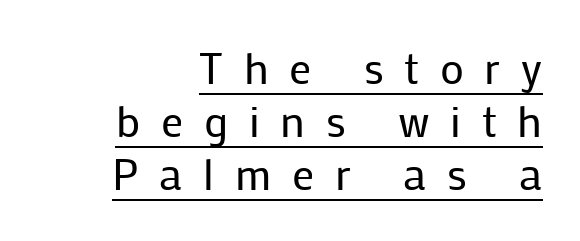
The image shows 44 px regular-weight sans-serif type, upright; set right-aligned, line spacing 1.21x, unusually wide letter spacing (+0.47 em), underlined; low stroke contrast and a medium x-height.
